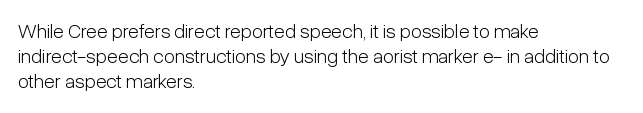
The image shows 20 px text type, upright; set left-aligned, line spacing 1.24x, normal letter spacing, not underlined.
